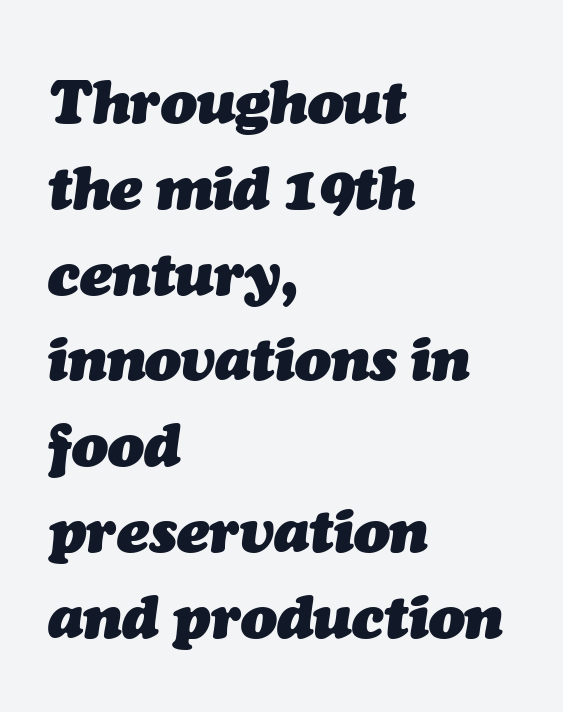
The letters advance in unequal steps, a hallmark of proportional type. The face used here is rendered with its standard letterfit. Interline gaps are of average width in this sample. Underline: absent. Look at the stroke-to-counter ratio: heavy, a bold.
